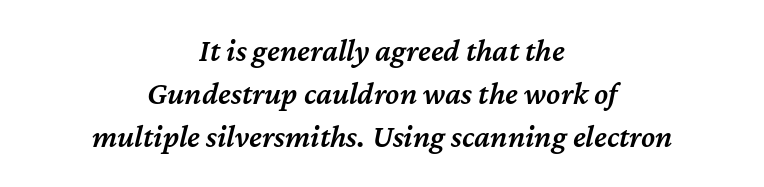
The sample has been set in demibold, a notch under bold. The face used here is proportionally spaced, like ordinary book or web type. Rendered with sloped, italic letterforms. One glance says typical: line gaps are just what's usual. The whitespace from short lines is split evenly between both sides. What stands out about the letter spacing? Nothing — it is the standard amount.
